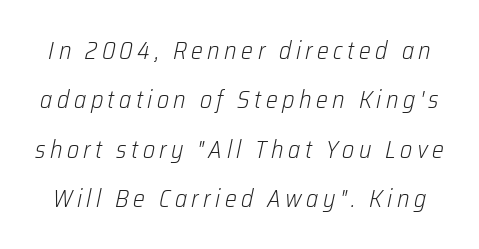
The image shows 25 px text type, italic (leaning right); set loose line spacing (1.98x), not underlined.
